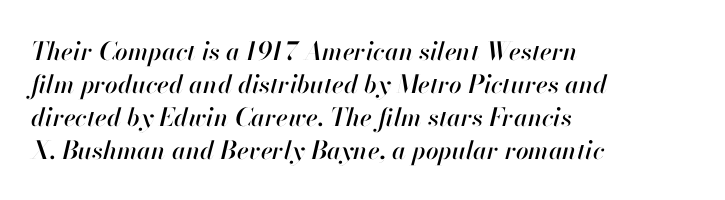
Q: Is the text italic (slanted)? A: Yes, it leans right by about 13 degrees.
Q: Is the text underlined? A: No.
Q: How is the paragraph aligned? A: Left-aligned.
Q: Is the spacing between letters normal or unusually wide? A: Normal.
Q: Is the spacing between lines tight, normal or loose? A: Normal.
